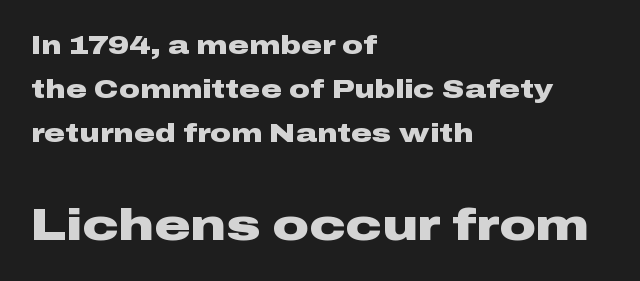
Q: Is the text bold? A: Yes.
Q: Is the text italic (slanted)? A: No, it is upright.
Q: Is the typeface a serif or a sans-serif typeface? A: Sans-serif.
Q: Is the text underlined? A: No.
Q: How is the paragraph aligned? A: Left-aligned.
Q: Is the spacing between letters normal or unusually wide? A: Normal.
Q: Is the spacing between lines tight, normal or loose? A: Normal.
Q: Which block of text is set in a larger size, the first (top) or the second (bottom)? A: The second (bottom) one.
Q: Width (condensed, normal, or wide)? A: Wide.
Q: Stroke contrast? A: Low.
Q: x-height? A: Medium.
Q: Monospaced? A: No.
